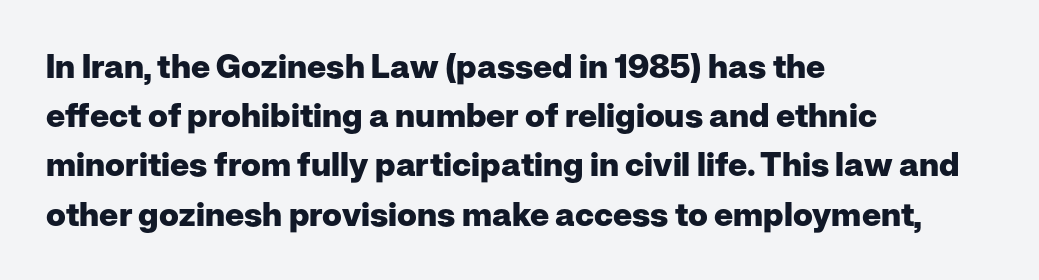
{"serif": "no", "italic": "no", "bold": "yes", "weight": "heavy", "width": "normal", "stroke_contrast": "low", "x_height": "medium", "monospaced": "no", "underline": "no", "align": "left", "line_spacing": "normal", "line_spacing_ratio": 1.49, "letter_spacing": "normal", "letter_spacing_em": 0.0, "glyph_px": 33}
